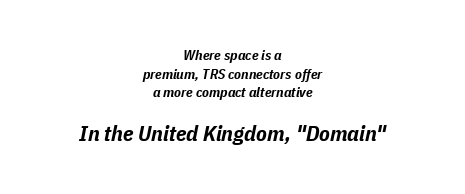
Is the type slanted? Yes — the strokes lean at a clear angle. Heavy-handed strokes throughout: this text is bold. Quick note: interline space is typical. Nobody drew a line under any word here. Is the lower block the larger one? Yes — the lower block carries the bigger type.
